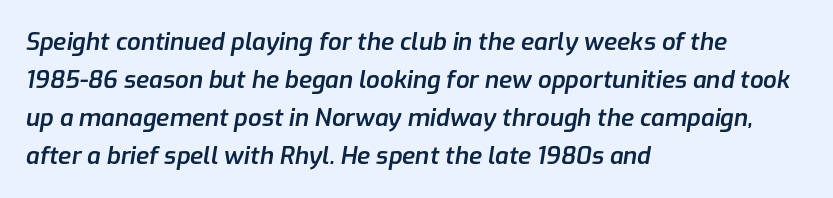
Q: Is the text bold? A: Semi-bold.
Q: Is the text italic (slanted)? A: Yes, it leans right by about 9 degrees.
Q: Is the text underlined? A: No.
Q: How is the paragraph aligned? A: Left-aligned.
Q: Is the spacing between letters normal or unusually wide? A: Normal.
Q: Is the spacing between lines tight, normal or loose? A: Normal.
